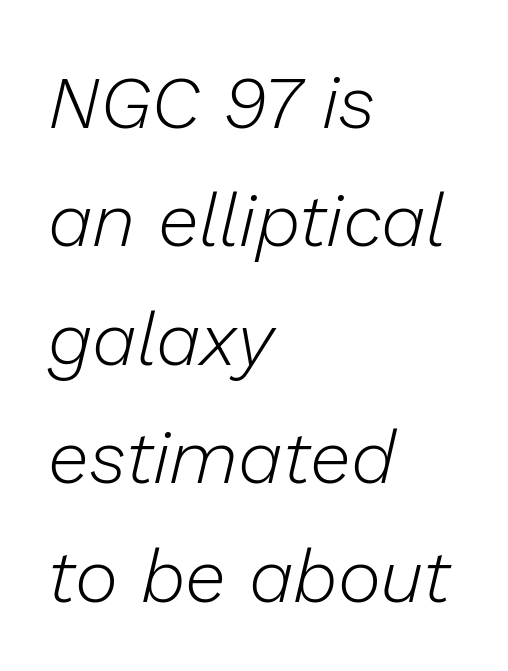
{"italic": "yes", "lean": "right", "slant_degrees": 13, "bold": "no", "weight": "light", "width": "normal", "stroke_contrast": "low", "x_height": "medium", "monospaced": "no", "underline": "no", "align": "left", "line_spacing": "normal", "line_spacing_ratio": 1.6, "letter_spacing": "normal", "letter_spacing_em": 0.0, "glyph_px": 74}
